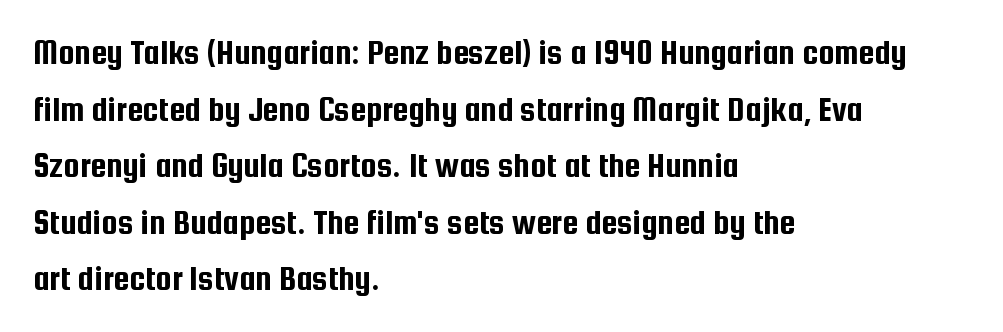
Q: Is the text italic (slanted)? A: No, it is upright.
Q: Is the typeface a serif or a sans-serif typeface? A: Sans-serif.
Q: Is the text underlined? A: No.
Q: How is the paragraph aligned? A: Left-aligned.
Q: Is the spacing between letters normal or unusually wide? A: Normal.
Q: Is the spacing between lines tight, normal or loose? A: Normal.
Q: Width (condensed, normal, or wide)? A: Condensed.
Q: Stroke contrast? A: Low.
Q: x-height? A: Medium.
Q: Monospaced? A: No.
